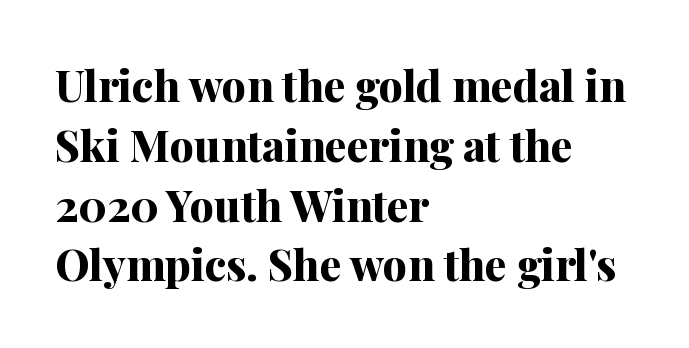
Q: Is the text bold? A: Yes.
Q: Is the text italic (slanted)? A: No, it is upright.
Q: Is the typeface a serif or a sans-serif typeface? A: Serif.
Q: Is the text underlined? A: No.
Q: How is the paragraph aligned? A: Left-aligned.
Q: Is the spacing between letters normal or unusually wide? A: Normal.
Q: Is the spacing between lines tight, normal or loose? A: Normal.
Q: Width (condensed, normal, or wide)? A: Normal.
Q: Stroke contrast? A: Medium.
Q: x-height? A: Medium.
Q: Monospaced? A: No.
